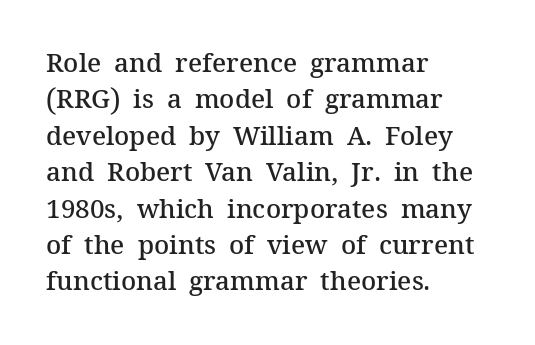
The image shows 26 px text type, upright; set left-aligned, normal line spacing (1.4x), normal letter spacing, not underlined.
